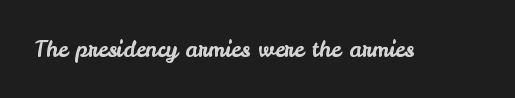
The image shows 22 px text type; set normal letter spacing, not underlined.
